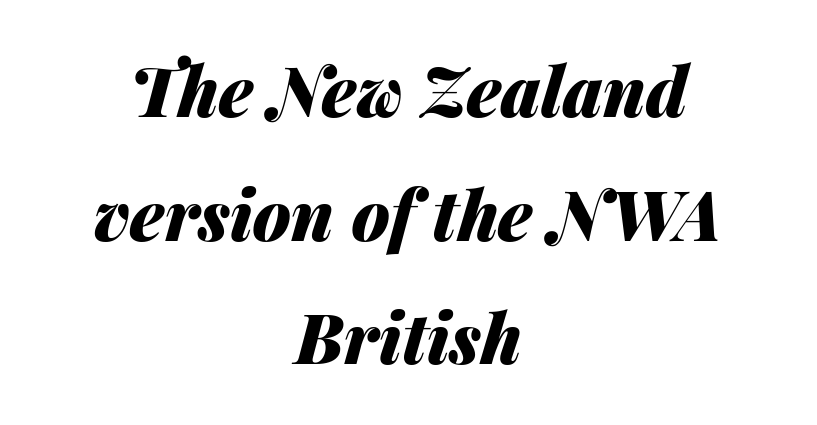
{"italic": "yes", "lean": "right", "slant_degrees": 14, "bold": "yes", "weight": "heavy", "width": "normal", "stroke_contrast": "medium", "x_height": "medium", "monospaced": "no", "underline": "no", "align": "center", "line_spacing_ratio": 1.79, "letter_spacing": "normal", "letter_spacing_em": 0.0, "glyph_px": 69}
